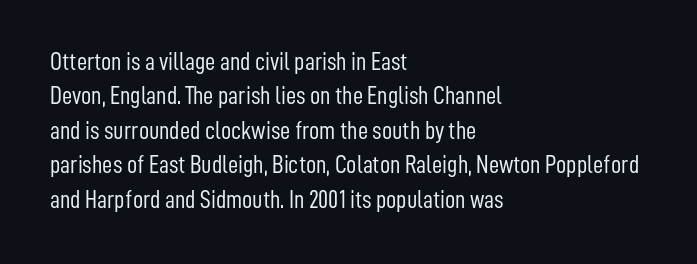
Spacing between characters is what you'd get straight out of the box. The passage shown is not underscored anywhere. The lines in this sample share a left origin and differ only in where they stop. The lines sit at an ordinary, default distance from one another. Is the type heavy? It reads as light-to-regular instead.
